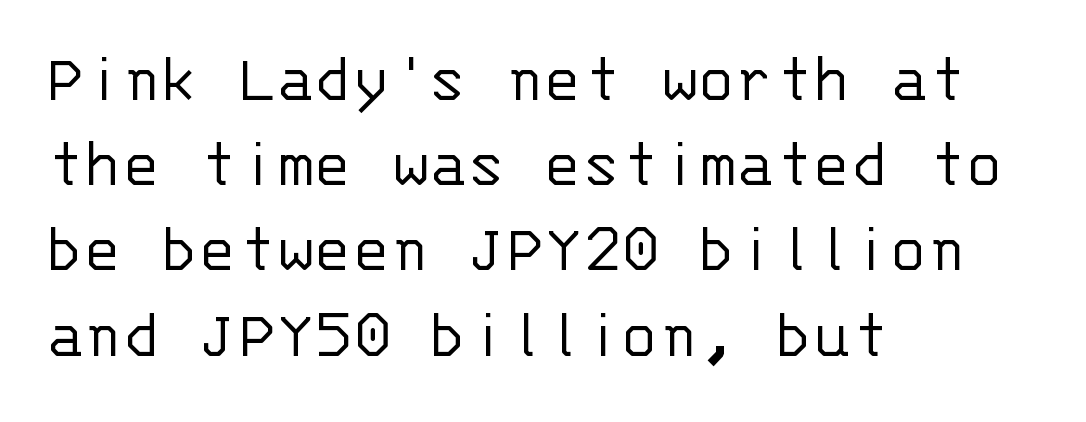
The image shows 71 px light sans-serif type, upright, monospaced; set left-aligned, line spacing 1.2x, normal letter spacing, not underlined; low stroke contrast and a large x-height.
